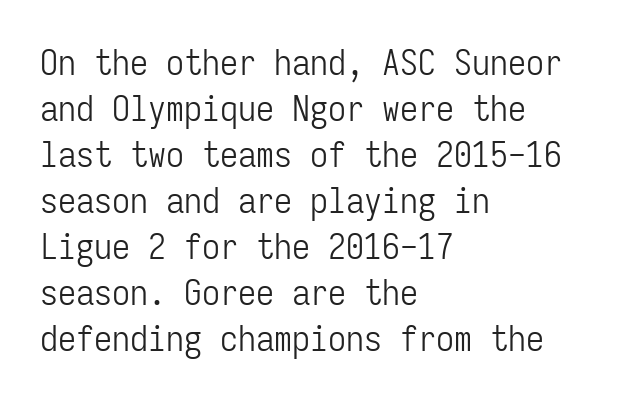
The image shows 36 px light, condensed sans-serif type, upright, monospaced; set left-aligned, normal line spacing (1.28x), normal letter spacing, not underlined; low stroke contrast and a medium x-height.
